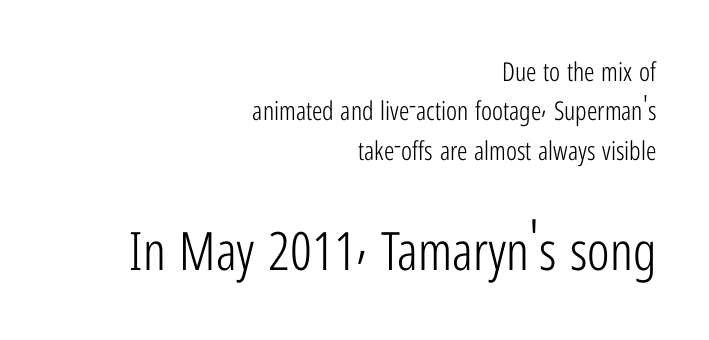
{"serif": "no", "italic": "no", "bold": "no", "weight": "light", "width": "condensed", "stroke_contrast": "low", "x_height": "medium", "monospaced": "no", "underline": "no", "align": "right", "line_spacing": "normal", "line_spacing_ratio": 1.51, "letter_spacing": "normal", "letter_spacing_em": 0.0, "larger_block": "second", "size_ratio": 2.04, "glyph_px": 53}
